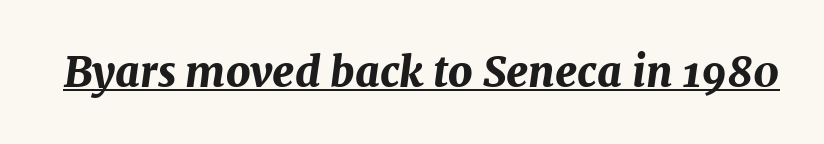
Q: Is the text bold? A: Yes.
Q: Is the text italic (slanted)? A: Yes, it leans right by about 7 degrees.
Q: Is the text underlined? A: Yes.
Q: Is the spacing between letters normal or unusually wide? A: Normal.
Q: Width (condensed, normal, or wide)? A: Normal.
Q: Stroke contrast? A: Medium.
Q: x-height? A: Medium.
Q: Monospaced? A: No.
